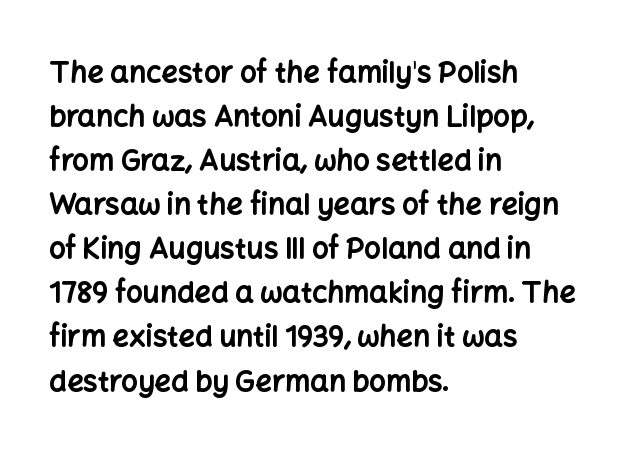
The image shows 29 px bold sans-serif type, upright; set left-aligned, normal line spacing (1.52x), normal letter spacing, not underlined; low stroke contrast and a medium x-height.
